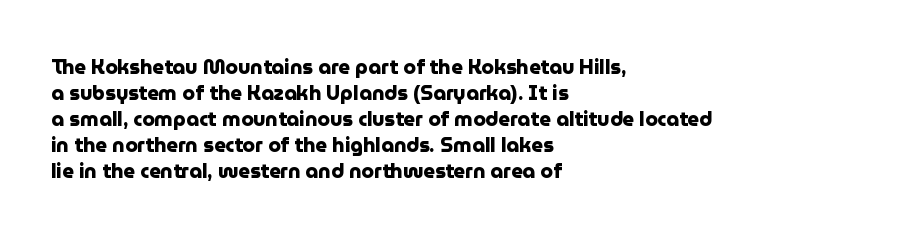
The lettering holds an erect, upright posture throughout. The text block is weighted toward the left margin, trailing off unevenly rightward. The strokes are fattened all the way to bold. Bare-footed words on every line.
